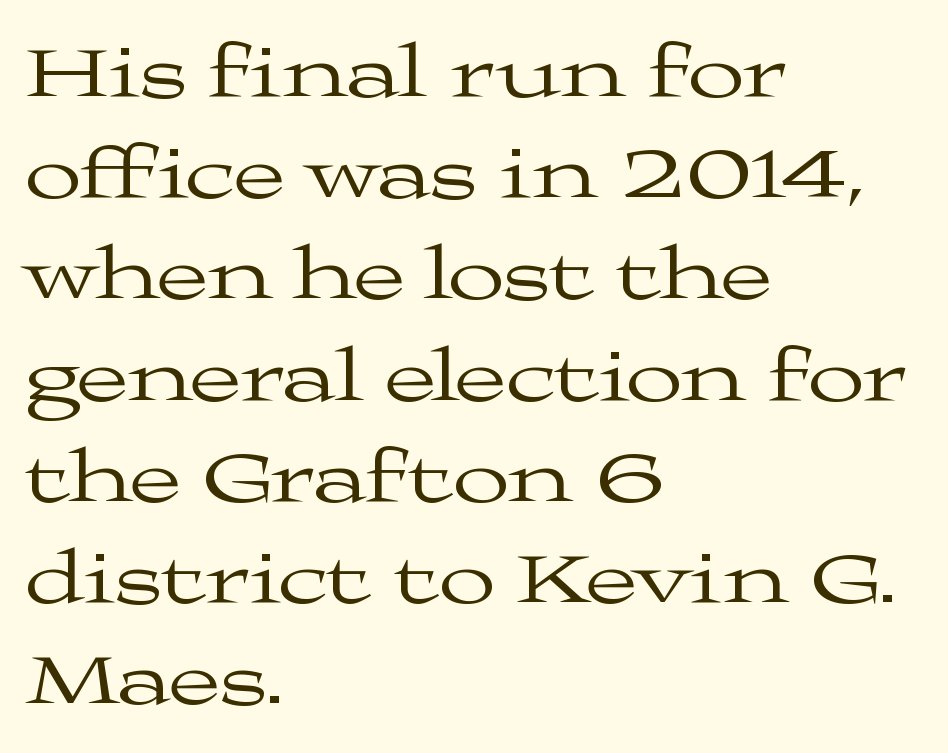
Q: Is the text bold? A: No.
Q: Is the text italic (slanted)? A: No, it is upright.
Q: Is the typeface a serif or a sans-serif typeface? A: Serif.
Q: Is the text underlined? A: No.
Q: How is the paragraph aligned? A: Left-aligned.
Q: Is the spacing between letters normal or unusually wide? A: Normal.
Q: Is the spacing between lines tight, normal or loose? A: Normal.
Q: Width (condensed, normal, or wide)? A: Wide.
Q: Stroke contrast? A: Medium.
Q: x-height? A: Medium.
Q: Monospaced? A: No.
